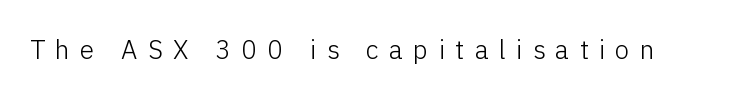
Quick note: underline off. The font is comparable to plain body text, perhaps lighter. Tracking here is generous; glyphs stand well apart from one another. Quick note: not italic, upright.
